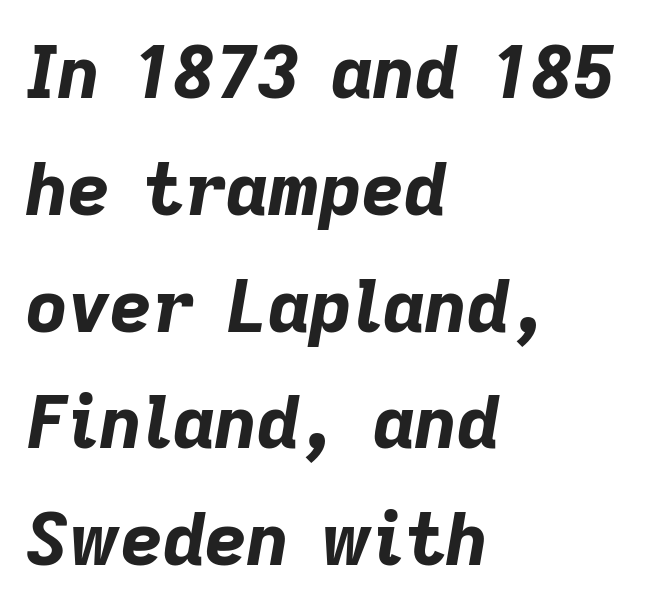
{"italic": "yes", "lean": "right", "slant_degrees": 9, "bold": "yes", "weight": "bold", "width": "normal", "stroke_contrast": "low", "x_height": "medium", "monospaced": "no", "underline": "no", "align": "left", "line_spacing": "normal", "line_spacing_ratio": 1.6, "letter_spacing": "normal", "letter_spacing_em": 0.0, "glyph_px": 73}
